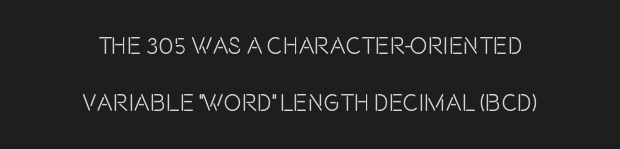
The image shows 24 px text type, upright; set centered, loose line spacing (2.38x), normal letter spacing, not underlined.
